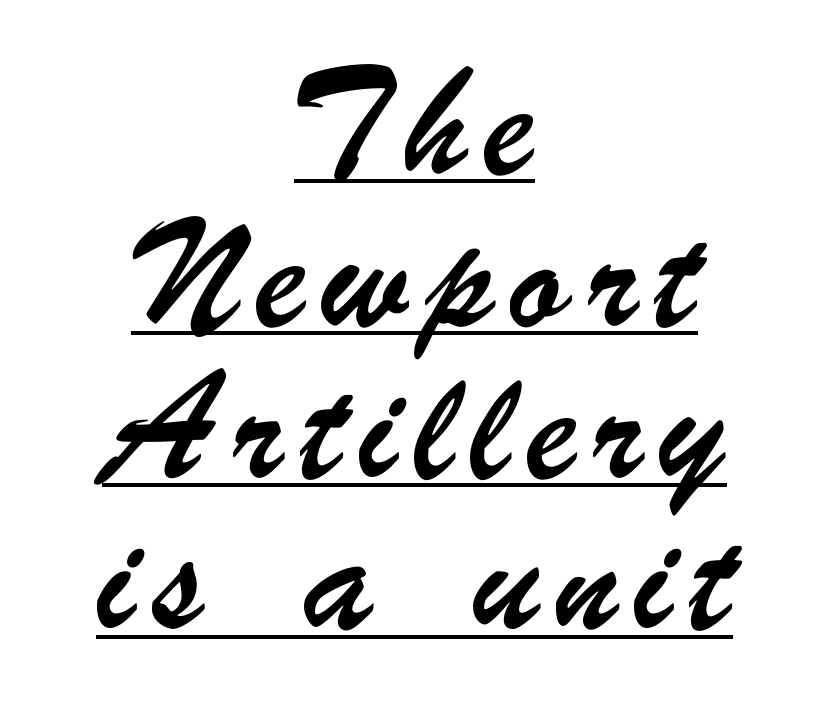
The space between consecutive lines is lavish. The rendering shows plain stroke endings on the letterforms — a sans-serif design. A typographer would call this underscored text. These lines stack symmetrically, like a column narrowing and widening about its center.
